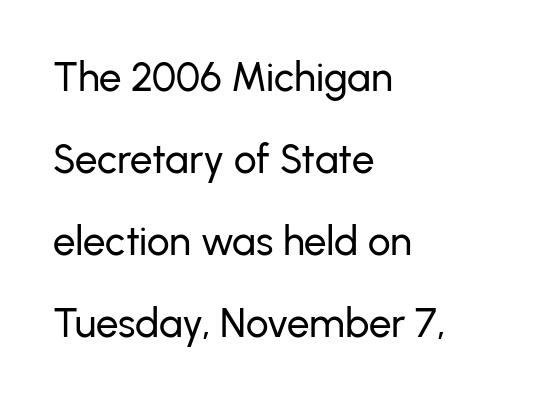
Q: Is the text italic (slanted)? A: No, it is upright.
Q: Is the typeface a serif or a sans-serif typeface? A: Sans-serif.
Q: Is the text underlined? A: No.
Q: How is the paragraph aligned? A: Left-aligned.
Q: Is the spacing between letters normal or unusually wide? A: Normal.
Q: Is the spacing between lines tight, normal or loose? A: Loose.
Q: Width (condensed, normal, or wide)? A: Normal.
Q: Stroke contrast? A: Low.
Q: x-height? A: Medium.
Q: Monospaced? A: No.
